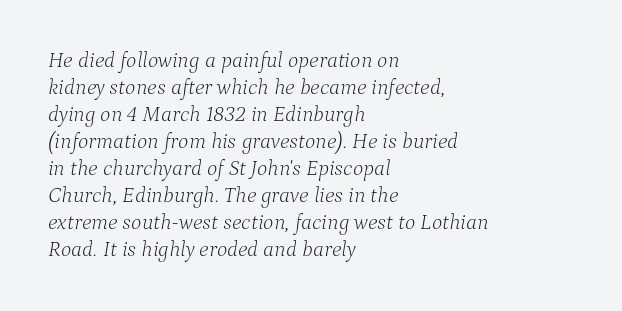
Summary of weight: not heavy and not bold. The tracking reads as untouched default to a designer's eye. No word sits above an underline. Every row of glyphs begins at an identical x-position on the left.
